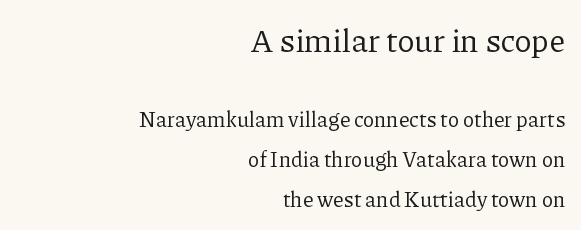
Q: Is the text bold? A: No.
Q: Is the text italic (slanted)? A: No, it is upright.
Q: Is the typeface a serif or a sans-serif typeface? A: Serif.
Q: Is the text underlined? A: No.
Q: How is the paragraph aligned? A: Right-aligned.
Q: Is the spacing between letters normal or unusually wide? A: Normal.
Q: Is the spacing between lines tight, normal or loose? A: Loose.
Q: Which block of text is set in a larger size, the first (top) or the second (bottom)? A: The first (top) one.
Q: Width (condensed, normal, or wide)? A: Normal.
Q: Stroke contrast? A: Low.
Q: x-height? A: Medium.
Q: Monospaced? A: No.
